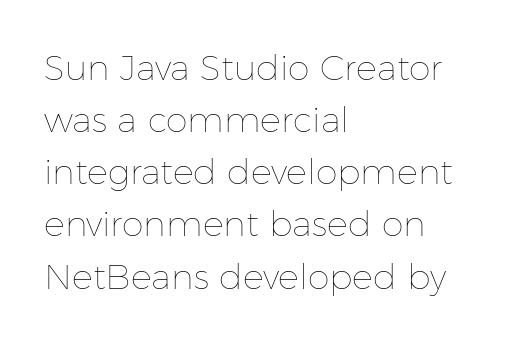
Q: Is the text bold? A: No.
Q: Is the text italic (slanted)? A: No, it is upright.
Q: Is the text underlined? A: No.
Q: How is the paragraph aligned? A: Left-aligned.
Q: Is the spacing between letters normal or unusually wide? A: Normal.
Q: Is the spacing between lines tight, normal or loose? A: Normal.
Q: Width (condensed, normal, or wide)? A: Normal.
Q: Stroke contrast? A: Low.
Q: x-height? A: Medium.
Q: Monospaced? A: No.
